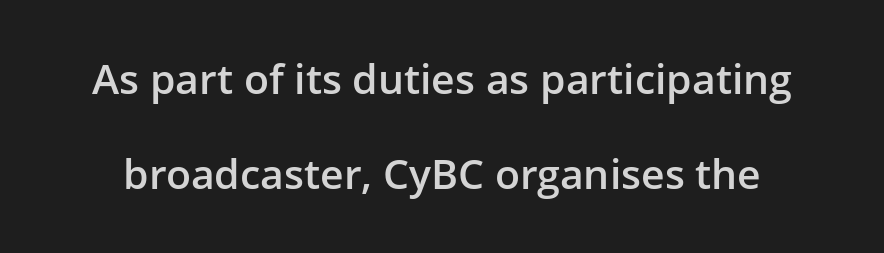
{"serif": "no", "italic": "no", "bold": "semi", "weight": "semibold", "width": "normal", "stroke_contrast": "low", "x_height": "medium", "monospaced": "no", "underline": "no", "line_spacing": "loose", "line_spacing_ratio": 2.32, "letter_spacing": "normal", "letter_spacing_em": 0.0, "glyph_px": 41}
